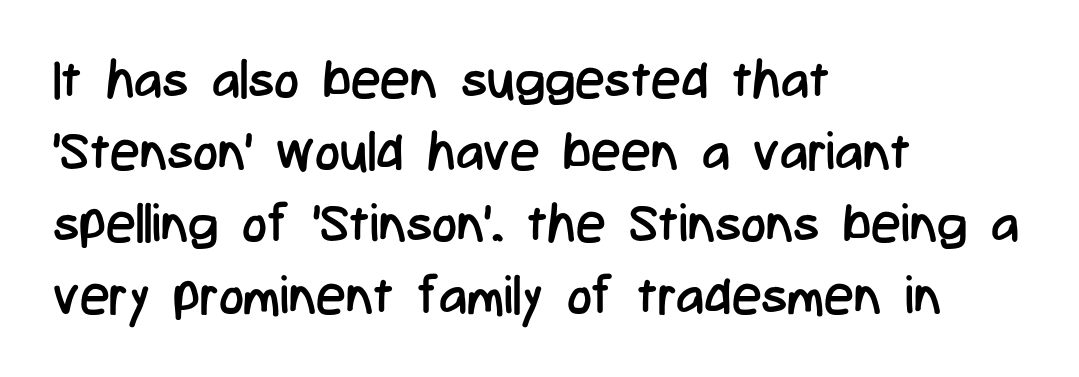
The image shows 53 px regular-weight, condensed sans-serif type, upright; set left-aligned, normal line spacing (1.36x), normal letter spacing, not underlined; low stroke contrast and a medium x-height.
